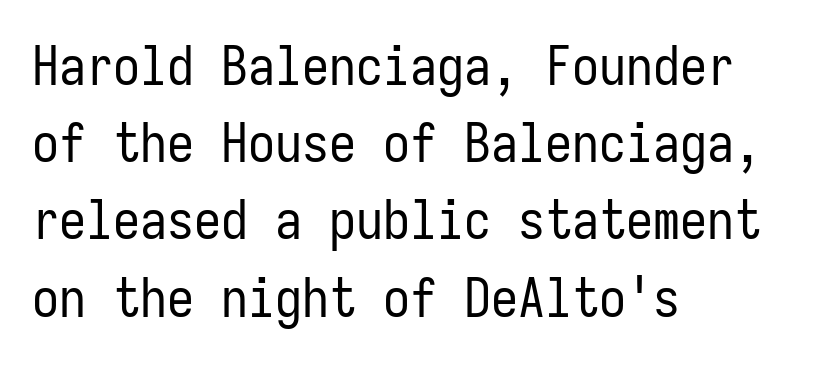
The image shows 54 px regular-weight, condensed sans-serif type, upright, monospaced; set left-aligned, normal line spacing (1.43x), normal letter spacing, not underlined; low stroke contrast and a medium x-height.
